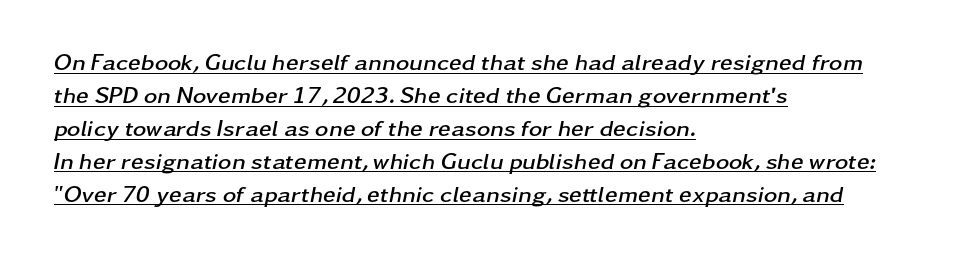
What weight is shown? A full bold with thick strokes. Has an underline been added? It has. This rendering leaves character spacing at its baseline value. The paragraph shown leans on its left margin. This block has exactly the height ordinary leading produces.
